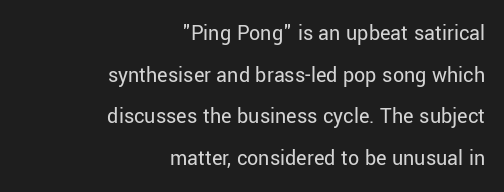
{"italic": "no", "bold": "no", "underline": "no", "align": "right", "line_spacing_ratio": 1.89, "letter_spacing": "normal", "letter_spacing_em": 0.0, "glyph_px": 22}
